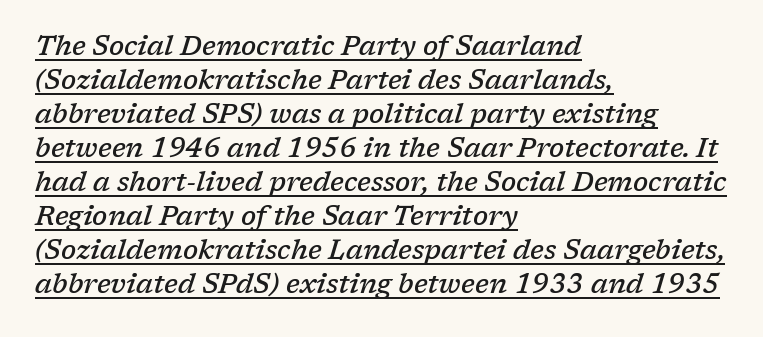
{"italic": "yes", "lean": "right", "slant_degrees": 17, "bold": "semi", "underline": "yes", "align": "left", "line_spacing": "normal", "line_spacing_ratio": 1.26, "letter_spacing": "normal", "letter_spacing_em": 0.0, "glyph_px": 27}
